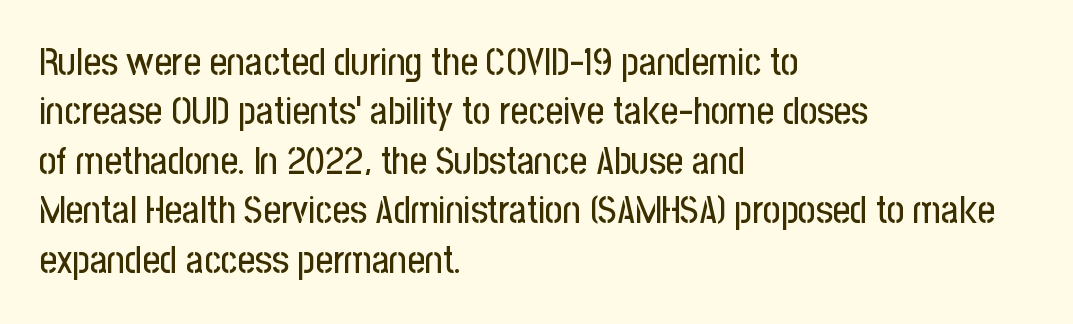
The image shows 38 px condensed sans-serif type, upright; set left-aligned, normal line spacing (1.3x), normal letter spacing, not underlined; low stroke contrast and a medium x-height.
